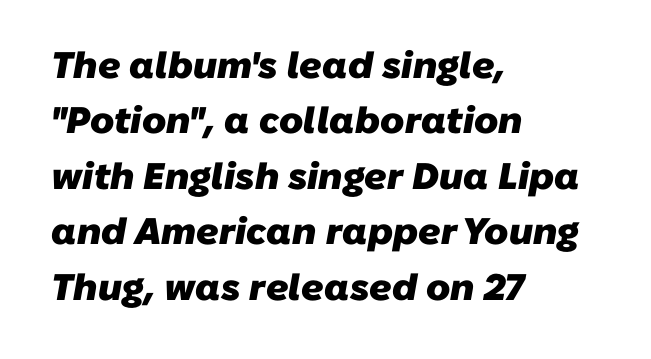
Q: Is the text bold? A: Yes.
Q: Is the typeface a serif or a sans-serif typeface? A: Sans-serif.
Q: Is the text underlined? A: No.
Q: How is the paragraph aligned? A: Left-aligned.
Q: Is the spacing between letters normal or unusually wide? A: Normal.
Q: Is the spacing between lines tight, normal or loose? A: Normal.
Q: Width (condensed, normal, or wide)? A: Normal.
Q: Stroke contrast? A: Low.
Q: x-height? A: Medium.
Q: Monospaced? A: No.
